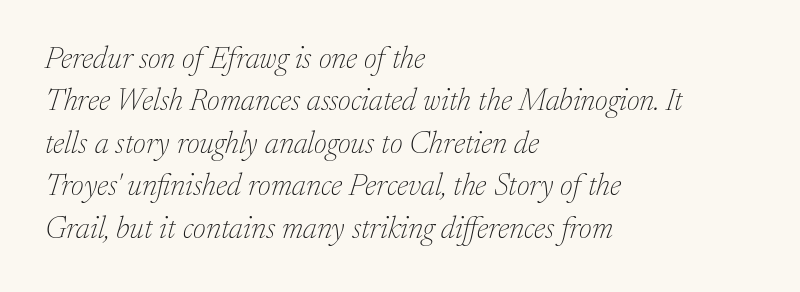
The horizontal fit of the characters is conventional and even. Left-aligned paragraph, ragged on the right. Lines of text with bare space underneath. Vertically, the passage feels balanced, rows spaced as you'd expect. Looking at the ascenders, they clearly lean. Are there feet on the stems? There are — it's a serif.
